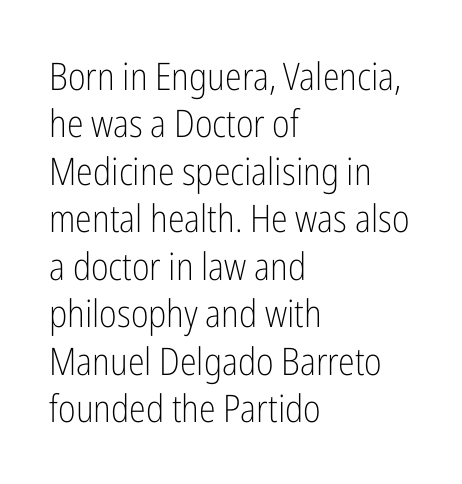
Letters have the restrained weight of plain body copy at most. Rows of type keep a routine distance in the vertical direction. Each word holds together tightly as a unit, with standard inter-letter gaps. This rendering features lettering with no underline. The text block is weighted toward the left margin, trailing off unevenly rightward. The typography opts for an upright posture over an oblique one.
